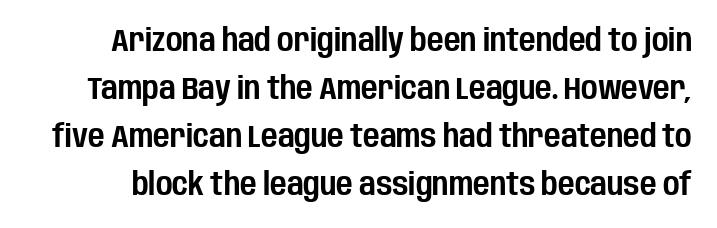
{"serif": "no", "italic": "no", "width": "condensed", "stroke_contrast": "low", "x_height": "large", "monospaced": "no", "underline": "no", "line_spacing": "normal", "line_spacing_ratio": 1.5, "letter_spacing": "normal", "letter_spacing_em": 0.0, "glyph_px": 32}
